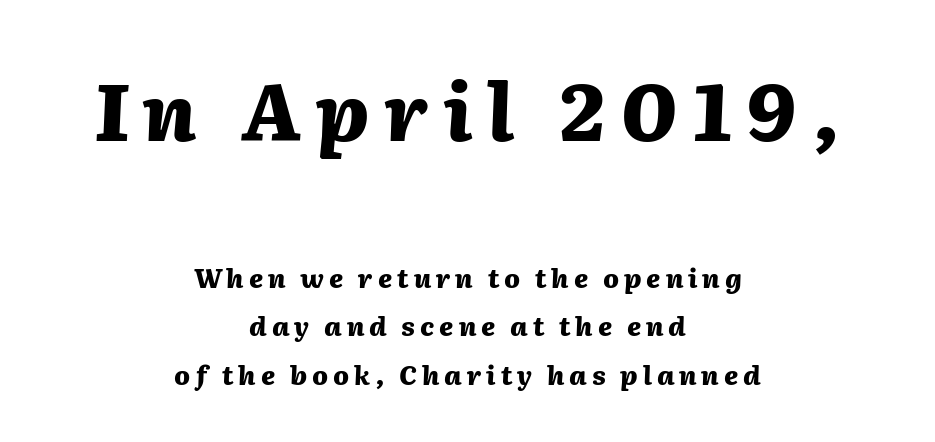
Q: Is the text bold? A: Yes.
Q: Is the text italic (slanted)? A: Yes, it leans right by about 2 degrees.
Q: Is the text underlined? A: No.
Q: How is the paragraph aligned? A: Centered.
Q: Which block of text is set in a larger size, the first (top) or the second (bottom)? A: The first (top) one.
Q: Width (condensed, normal, or wide)? A: Normal.
Q: Stroke contrast? A: Medium.
Q: x-height? A: Medium.
Q: Monospaced? A: No.
